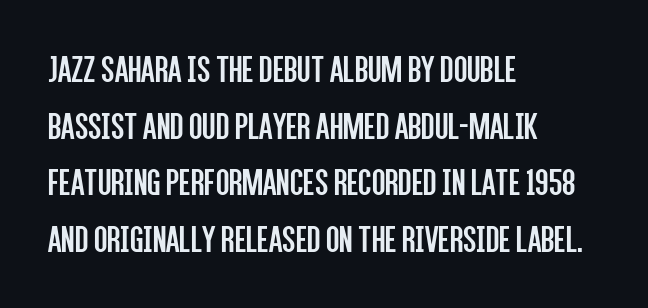
Vertical spacing — default. This reads as an unemphasized weight, regular at the heaviest. This is the regular roman posture of the typeface. The rendering keeps characters at their native spacing.
